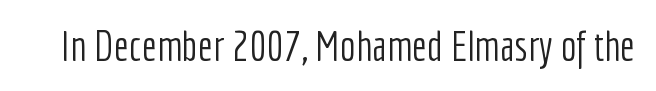
The image shows 42 px light, condensed sans-serif type, upright; set normal letter spacing, not underlined; low stroke contrast and a medium x-height.
